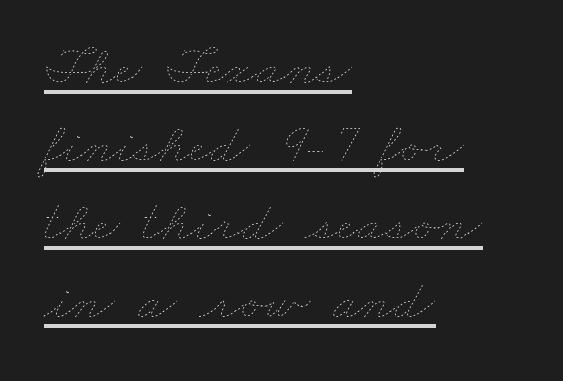
The image shows 57 px thin, wide type; set left-aligned, normal line spacing (1.37x), normal letter spacing, underlined; low stroke contrast and a small x-height.
